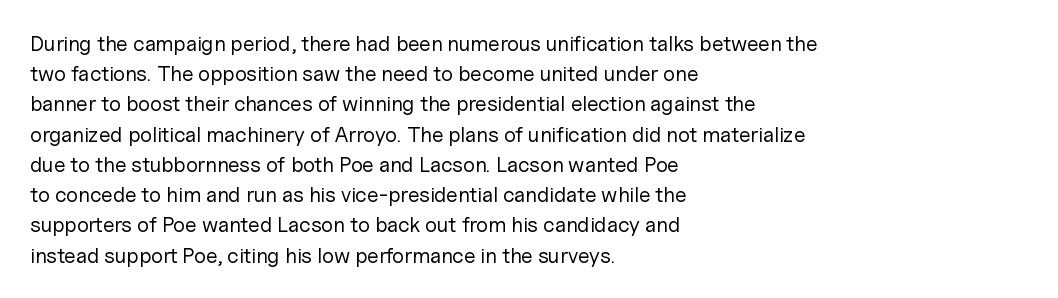
The image shows 21 px text type, upright; set left-aligned, normal line spacing (1.44x), normal letter spacing, not underlined.
